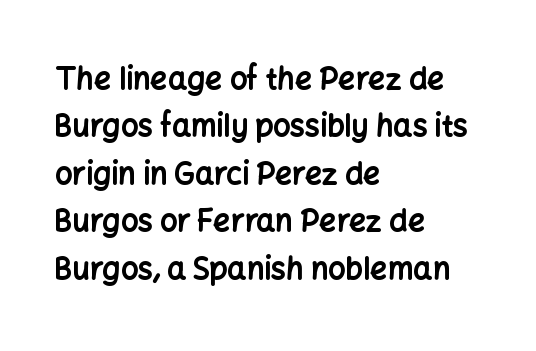
Q: Is the text bold? A: Yes.
Q: Is the text italic (slanted)? A: No, it is upright.
Q: Is the typeface a serif or a sans-serif typeface? A: Sans-serif.
Q: Is the text underlined? A: No.
Q: How is the paragraph aligned? A: Left-aligned.
Q: Is the spacing between letters normal or unusually wide? A: Normal.
Q: Is the spacing between lines tight, normal or loose? A: Normal.
Q: Width (condensed, normal, or wide)? A: Normal.
Q: Stroke contrast? A: Low.
Q: x-height? A: Medium.
Q: Monospaced? A: No.
